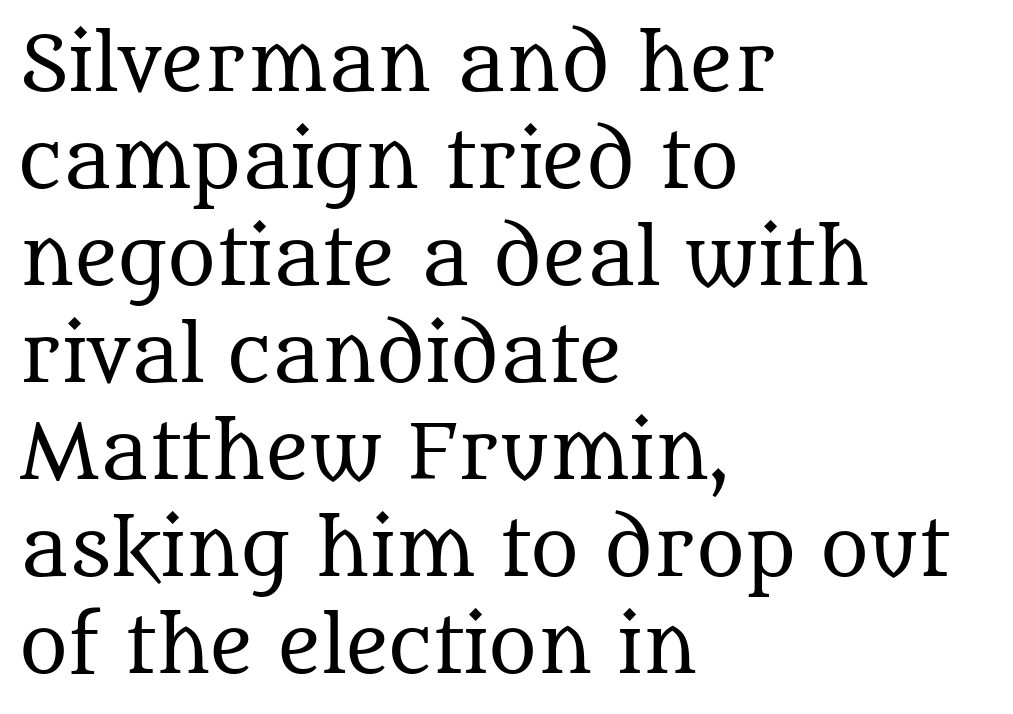
The lines are quadded left. The type family on display is of the serif kind. Each stroke keeps to a modest, everyday thickness or less. The specimen reads as upright at a glance.
